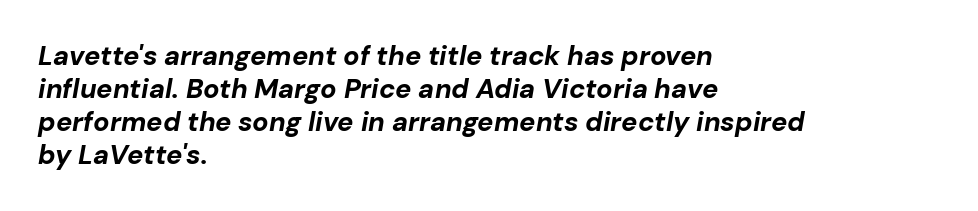
The image shows 27 px bold type, italic (leaning right); set left-aligned, line spacing 1.22x, normal letter spacing, not underlined.
